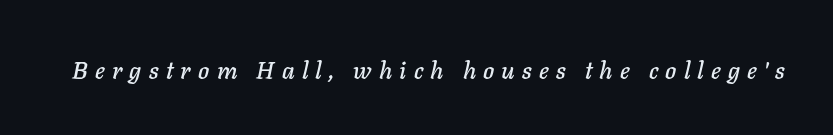
The image shows 24 px text type, italic (leaning right); set unusually wide letter spacing (+0.3 em), not underlined.
